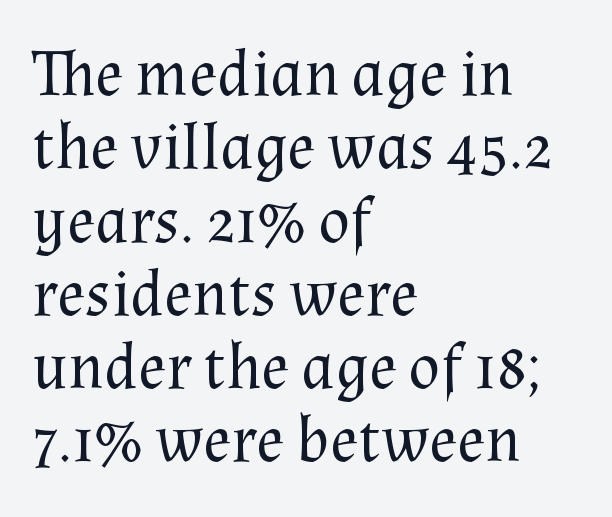
{"italic": "no", "bold": "no", "weight": "regular", "width": "normal", "stroke_contrast": "medium", "x_height": "medium", "monospaced": "no", "underline": "no", "align": "left", "line_spacing": "tight", "line_spacing_ratio": 1.11, "letter_spacing": "normal", "letter_spacing_em": 0.0, "glyph_px": 66}
